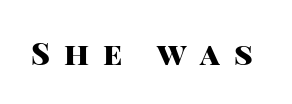
Q: Is the text bold? A: Yes.
Q: Is the text italic (slanted)? A: No, it is upright.
Q: Is the typeface a serif or a sans-serif typeface? A: Sans-serif.
Q: Is the text underlined? A: No.
Q: Is the spacing between letters normal or unusually wide? A: Unusually wide.
Q: Width (condensed, normal, or wide)? A: Normal.
Q: Stroke contrast? A: High.
Q: x-height? A: Large.
Q: Monospaced? A: No.
